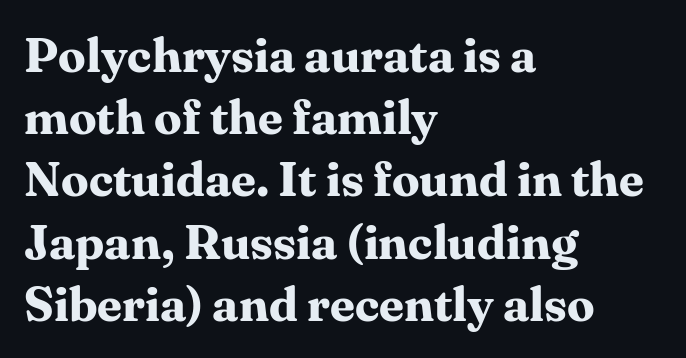
The image shows 49 px bold serif type, upright; set left-aligned, normal line spacing (1.27x), normal letter spacing, not underlined; medium stroke contrast and a medium x-height.
